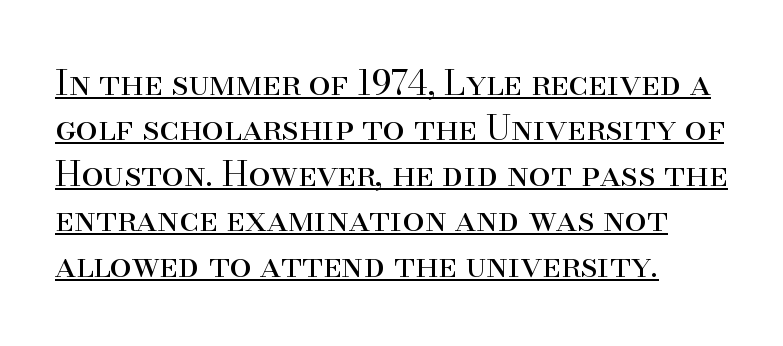
The image shows 35 px regular-weight serif type, upright; set left-aligned, normal line spacing (1.3x), normal letter spacing, underlined; high stroke contrast and a small x-height.
